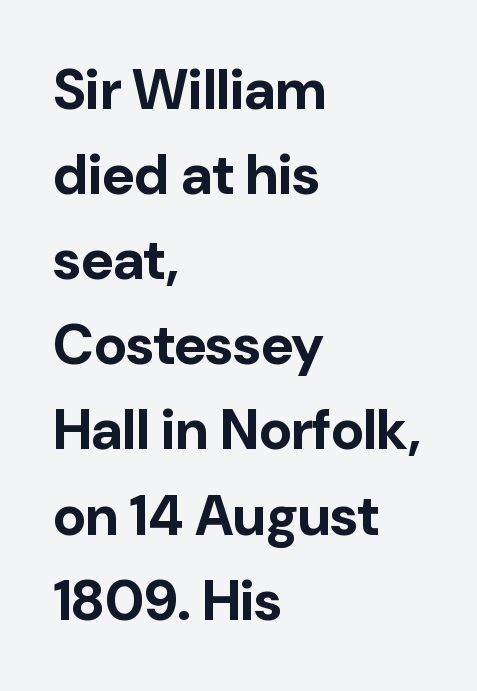
The image shows 56 px bold sans-serif type, upright; set left-aligned, normal line spacing (1.52x), normal letter spacing, not underlined; low stroke contrast and a medium x-height.
